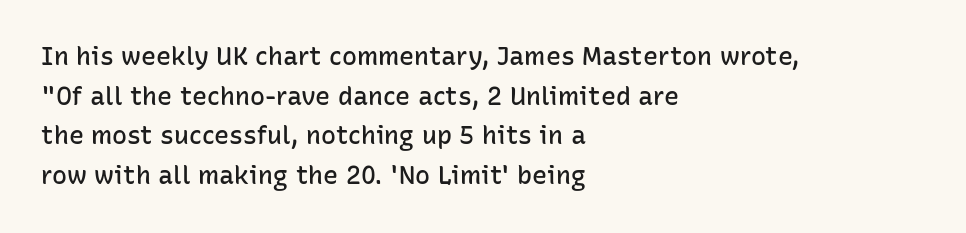
A bare baseline throughout the passage. Letter spacing: default. It's the straight-up-and-down kind of type. A somewhat darkened texture: the type is semibold rather than bold. Interline gaps are of average width in this sample. Compared with a centered layout, this one pins lines to the left instead.
